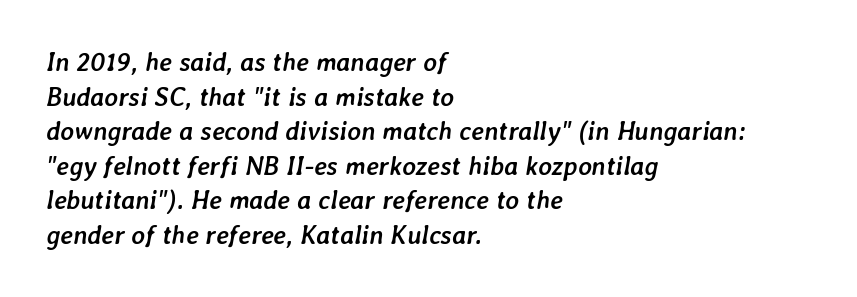
The image shows 26 px bold type, italic (leaning right); set left-aligned, normal line spacing (1.33x), normal letter spacing, not underlined.
